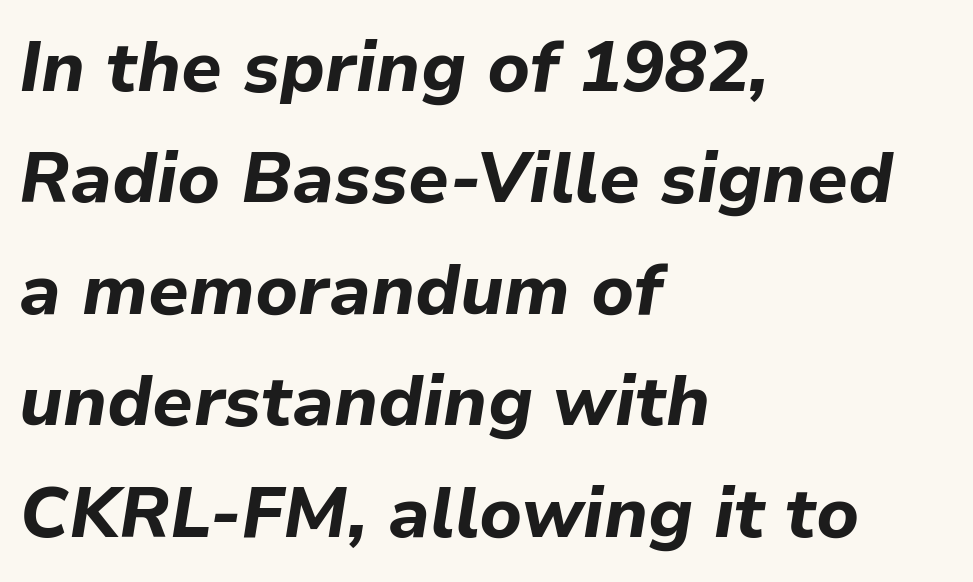
Q: Is the text bold? A: Yes.
Q: Is the text italic (slanted)? A: Yes, it leans right by about 9 degrees.
Q: Is the text underlined? A: No.
Q: How is the paragraph aligned? A: Left-aligned.
Q: Is the spacing between letters normal or unusually wide? A: Normal.
Q: Is the spacing between lines tight, normal or loose? A: Normal.
Q: Width (condensed, normal, or wide)? A: Normal.
Q: Stroke contrast? A: Low.
Q: x-height? A: Medium.
Q: Monospaced? A: No.
